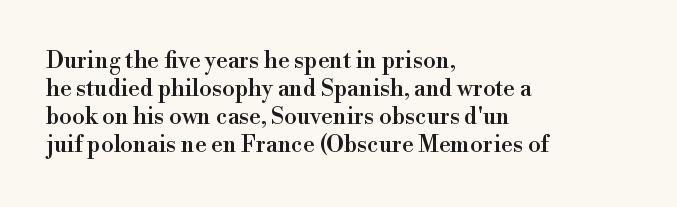
{"italic": "no", "underline": "no", "align": "left", "line_spacing_ratio": 1.22, "letter_spacing": "normal", "letter_spacing_em": 0.0, "glyph_px": 23}
